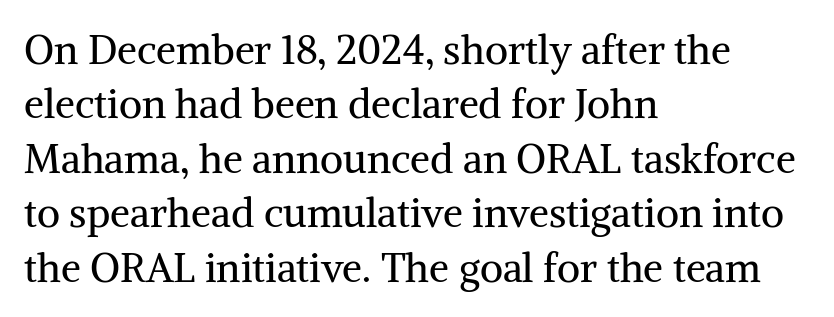
Summary of vertical rhythm: regular, with standard interline spacing. Proportional: the letters do not fall into vertical columns. Is the stroke heavy? The answer is a plain regular-or-lighter. Look at the bottom of the vertical strokes: they flare into serifs here. In terms of letterspacing, this is plain default setting. Honestly, there is no underline to notice here at all.
